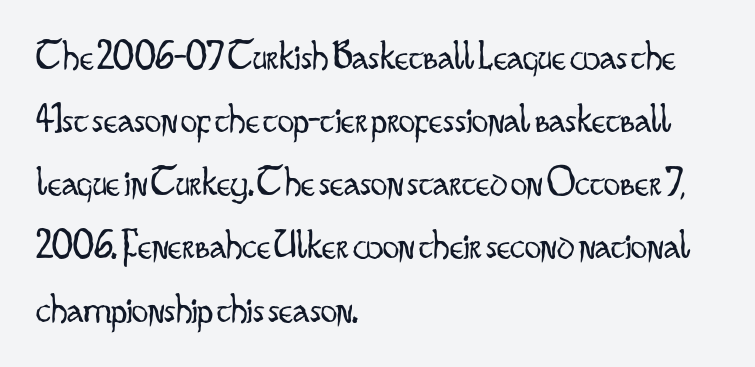
Q: Is the text bold? A: No.
Q: Is the text italic (slanted)? A: No, it is upright.
Q: Is the typeface a serif or a sans-serif typeface? A: Sans-serif.
Q: Is the text underlined? A: No.
Q: How is the paragraph aligned? A: Left-aligned.
Q: Is the spacing between letters normal or unusually wide? A: Normal.
Q: Is the spacing between lines tight, normal or loose? A: Normal.
Q: Width (condensed, normal, or wide)? A: Condensed.
Q: Stroke contrast? A: Low.
Q: x-height? A: Small.
Q: Monospaced? A: No.
